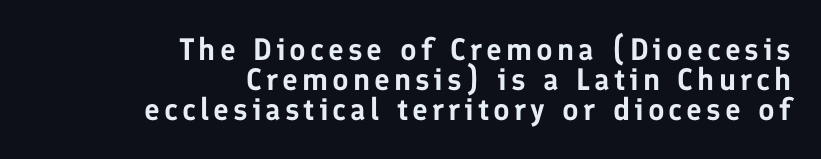
Q: Is the text italic (slanted)? A: No, it is upright.
Q: Is the typeface a serif or a sans-serif typeface? A: Sans-serif.
Q: Is the text underlined? A: No.
Q: How is the paragraph aligned? A: Right-aligned.
Q: Is the spacing between lines tight, normal or loose? A: Tight.
Q: Width (condensed, normal, or wide)? A: Normal.
Q: Stroke contrast? A: Low.
Q: x-height? A: Medium.
Q: Monospaced? A: No.
